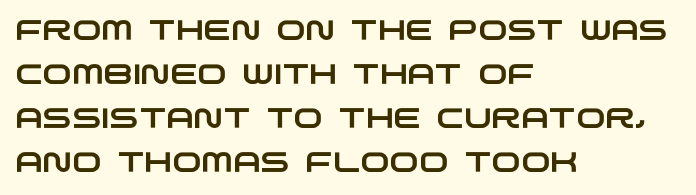
Q: Is the typeface a serif or a sans-serif typeface? A: Sans-serif.
Q: Is the text underlined? A: No.
Q: How is the paragraph aligned? A: Left-aligned.
Q: Is the spacing between letters normal or unusually wide? A: Normal.
Q: Is the spacing between lines tight, normal or loose? A: Normal.
Q: Width (condensed, normal, or wide)? A: Wide.
Q: Stroke contrast? A: Low.
Q: x-height? A: Large.
Q: Monospaced? A: No.
